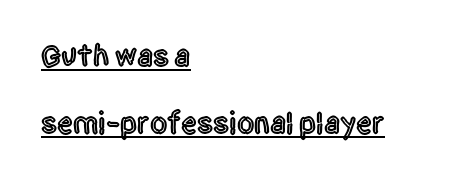
Compared with undecorated copy, this sample adds a rule below the words. Style check: upright. Nope, no serifs anywhere on these letters. The passage shown has conventional tracking throughout.
